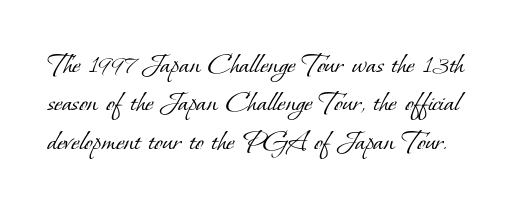
The image shows 31 px light serif type; set line spacing 1.24x, normal letter spacing, not underlined; low stroke contrast and a small x-height.
